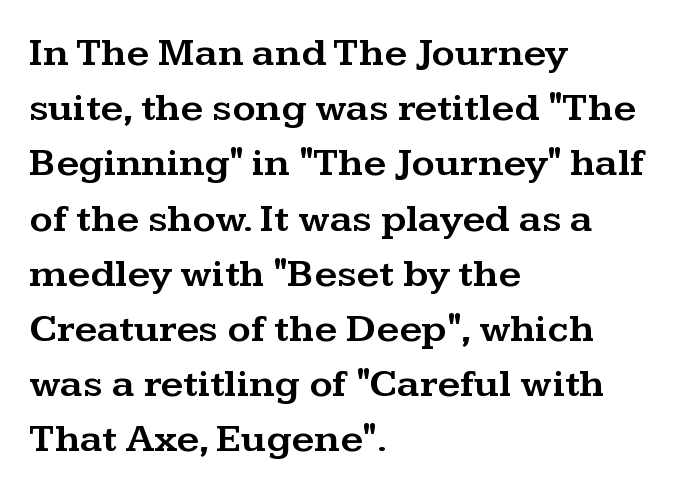
The image shows 40 px wide serif type, upright; set left-aligned, normal line spacing (1.38x), normal letter spacing, not underlined; medium stroke contrast and a medium x-height.
